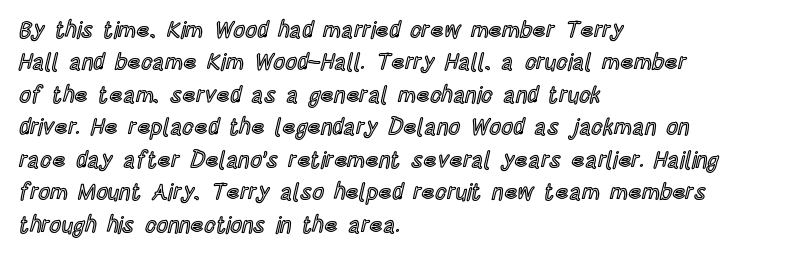
The image shows 23 px text type; set left-aligned, normal line spacing (1.41x), normal letter spacing, not underlined.
